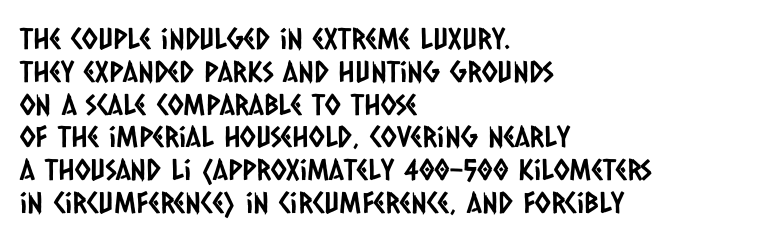
Students, observe: this is what under-led, compact text looks like. This sample has the flowing, uneven cadence of proportional lettering. The typeface chosen for these lines omits serifs. Beneath every word, the page is bare. The tracking reads as untouched default to a designer's eye. The compositor pushed each line to the left boundary.
